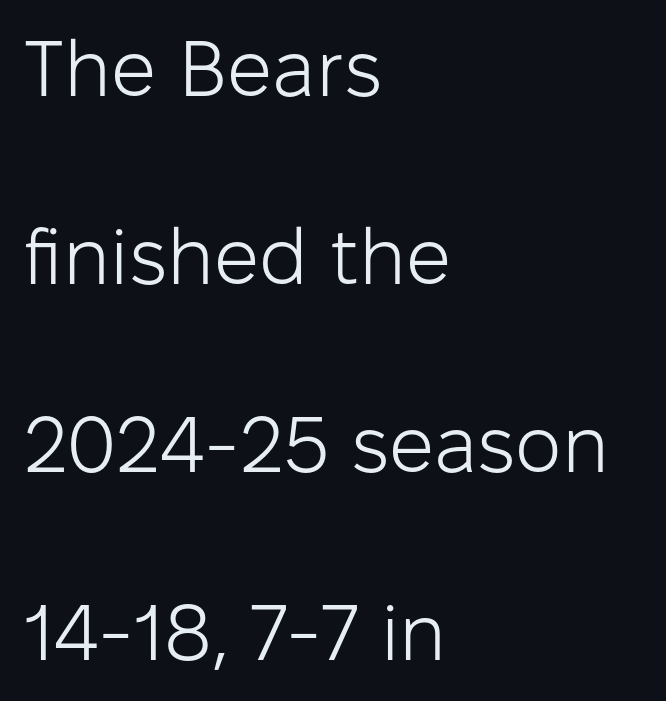
The image shows 79 px light sans-serif type, upright; set left-aligned, loose line spacing (2.38x), normal letter spacing, not underlined; low stroke contrast and a medium x-height.
